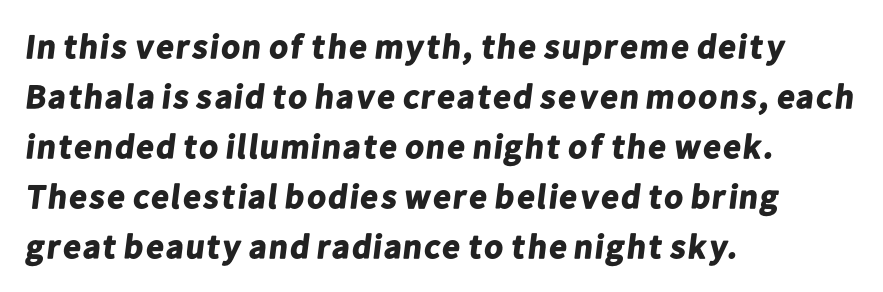
The image shows 34 px bold sans-serif type; set left-aligned, normal line spacing (1.47x), normal letter spacing, not underlined; low stroke contrast and a medium x-height.
